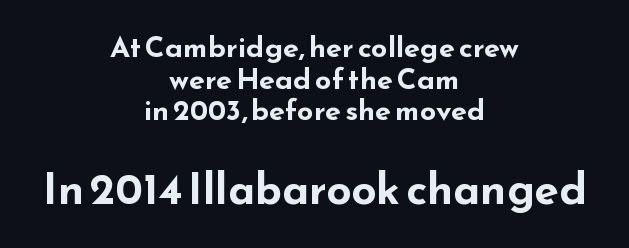
The image shows 44 px bold, wide sans-serif type, upright; set centered, tight line spacing (1.09x), normal letter spacing, not underlined; the second (bottom) block is 1.52x larger; low stroke contrast and a small x-height.
